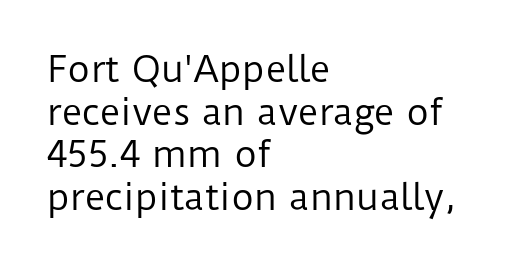
{"serif": "no", "italic": "no", "bold": "no", "weight": "regular", "width": "normal", "stroke_contrast": "low", "x_height": "medium", "monospaced": "no", "underline": "no", "align": "left", "line_spacing_ratio": 1.22, "letter_spacing": "normal", "letter_spacing_em": 0.0, "glyph_px": 35}
